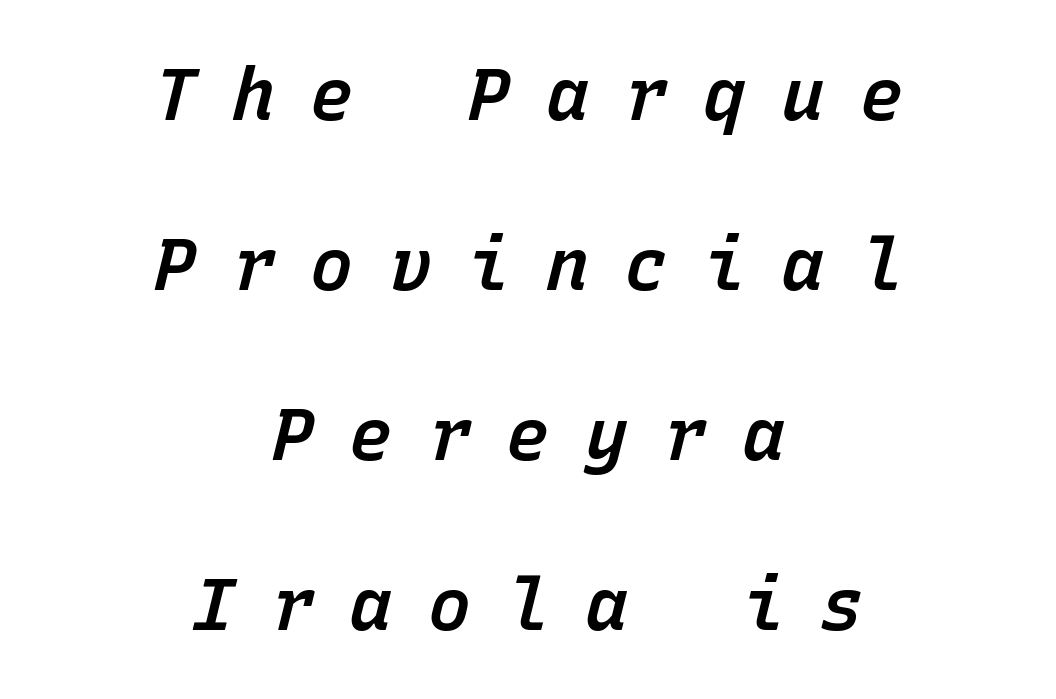
The image shows 72 px semibold type, italic (leaning right), monospaced; set centered, loose line spacing (2.36x), unusually wide letter spacing (+0.49 em), not underlined; low stroke contrast and a medium x-height.
